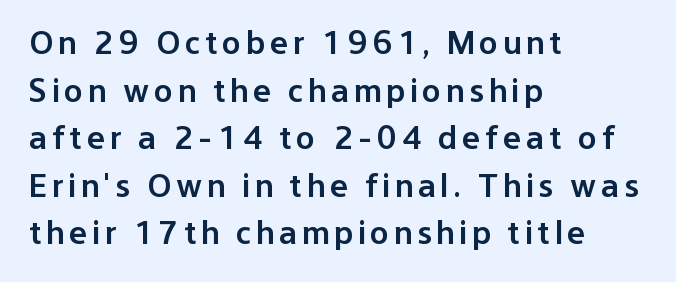
The image shows 34 px semibold sans-serif type, upright; set left-aligned, normal line spacing (1.4x), not underlined; low stroke contrast and a medium x-height.
